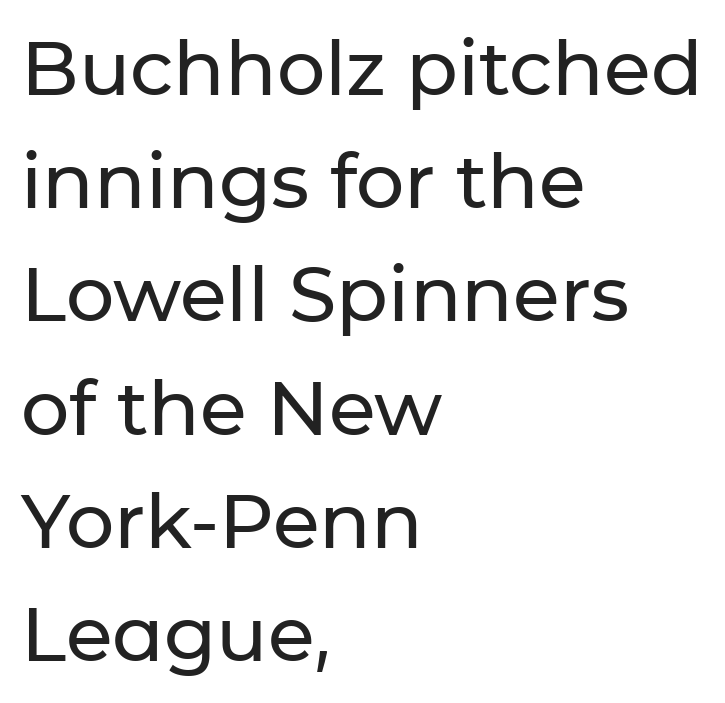
Q: Is the text italic (slanted)? A: No, it is upright.
Q: Is the typeface a serif or a sans-serif typeface? A: Sans-serif.
Q: Is the text underlined? A: No.
Q: How is the paragraph aligned? A: Left-aligned.
Q: Is the spacing between letters normal or unusually wide? A: Normal.
Q: Is the spacing between lines tight, normal or loose? A: Normal.
Q: Width (condensed, normal, or wide)? A: Normal.
Q: Stroke contrast? A: Low.
Q: x-height? A: Medium.
Q: Monospaced? A: No.
